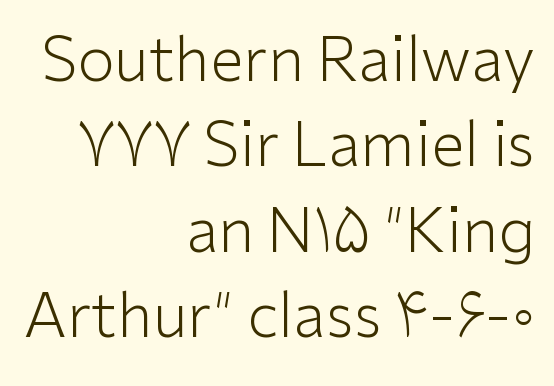
The typeface chosen for these lines omits serifs. The letters look calm and open, with moderate or lighter stems. Designer's note — italics off, roman on. The space beneath each line is pristine and unruled. The face used here is proportionally spaced, like ordinary book or web type.
